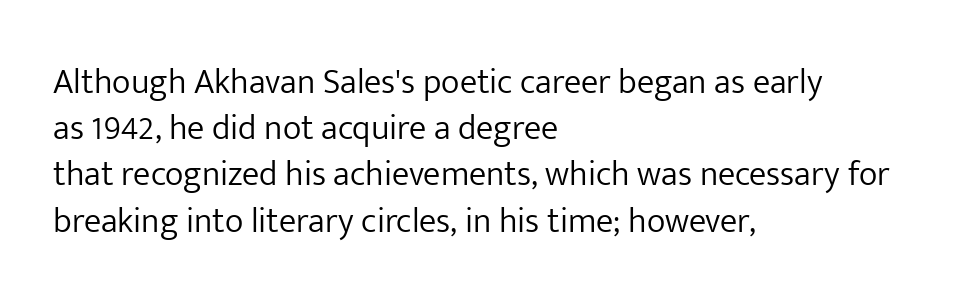
Q: Is the text bold? A: No.
Q: Is the text italic (slanted)? A: No, it is upright.
Q: Is the typeface a serif or a sans-serif typeface? A: Sans-serif.
Q: Is the text underlined? A: No.
Q: How is the paragraph aligned? A: Left-aligned.
Q: Is the spacing between letters normal or unusually wide? A: Normal.
Q: Is the spacing between lines tight, normal or loose? A: Normal.
Q: Width (condensed, normal, or wide)? A: Normal.
Q: Stroke contrast? A: Low.
Q: x-height? A: Medium.
Q: Monospaced? A: No.
